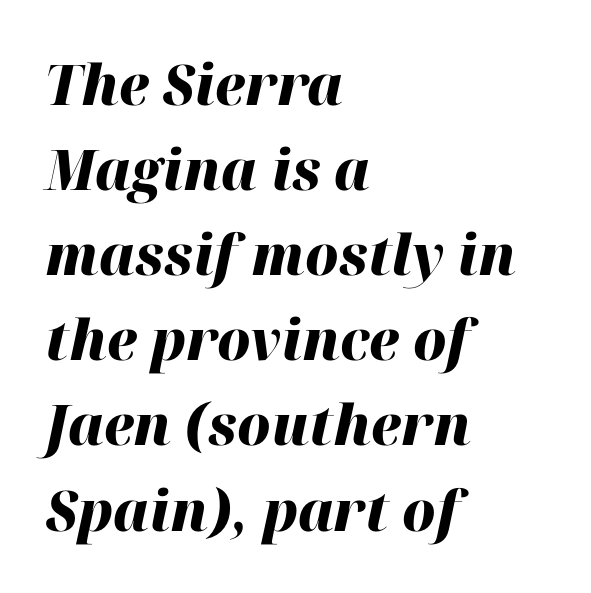
Q: Is the text bold? A: Yes.
Q: Is the text italic (slanted)? A: Yes, it leans right by about 12 degrees.
Q: Is the text underlined? A: No.
Q: How is the paragraph aligned? A: Left-aligned.
Q: Is the spacing between letters normal or unusually wide? A: Normal.
Q: Is the spacing between lines tight, normal or loose? A: Normal.
Q: Width (condensed, normal, or wide)? A: Normal.
Q: Stroke contrast? A: High.
Q: x-height? A: Medium.
Q: Monospaced? A: No.
